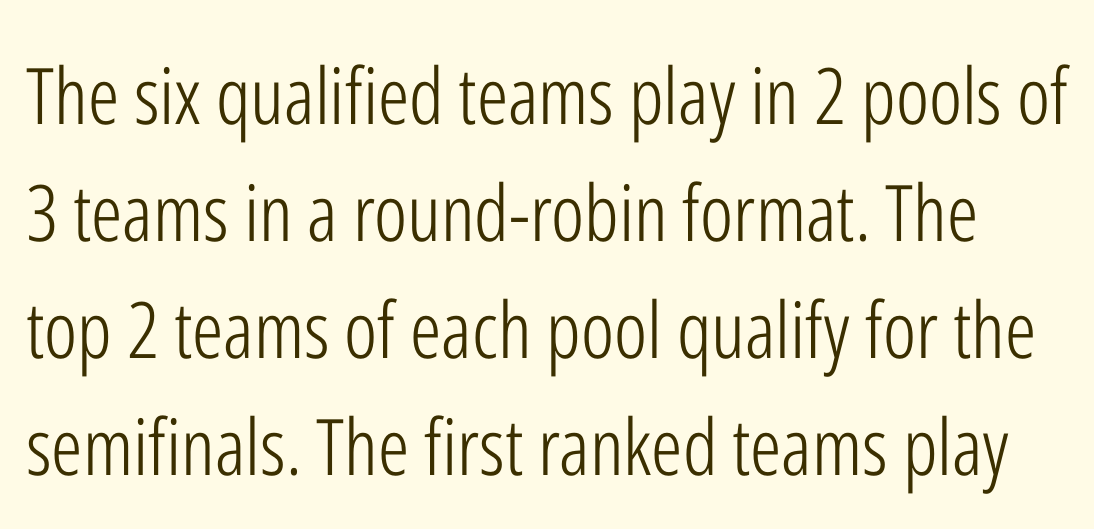
Q: Is the text bold? A: No.
Q: Is the text italic (slanted)? A: No, it is upright.
Q: Is the typeface a serif or a sans-serif typeface? A: Sans-serif.
Q: Is the text underlined? A: No.
Q: Is the spacing between letters normal or unusually wide? A: Normal.
Q: Is the spacing between lines tight, normal or loose? A: Normal.
Q: Width (condensed, normal, or wide)? A: Condensed.
Q: Stroke contrast? A: Low.
Q: x-height? A: Medium.
Q: Monospaced? A: No.
